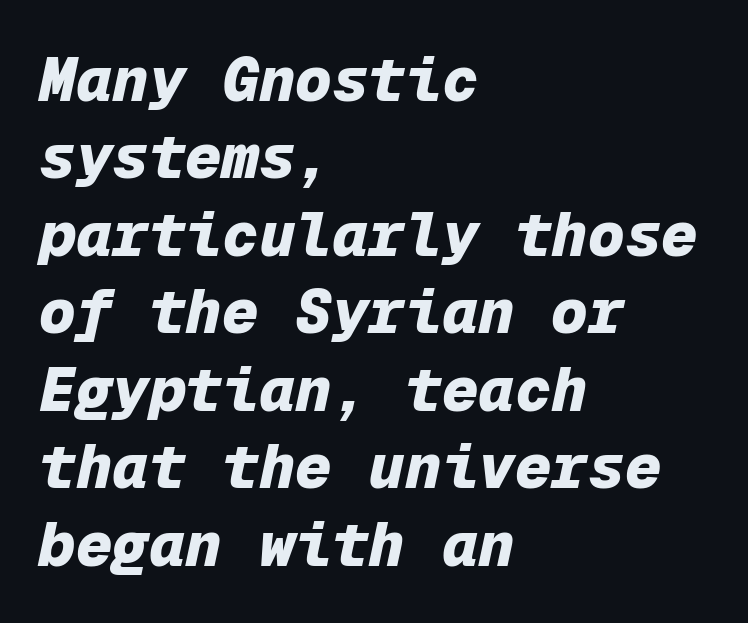
The image shows 61 px heavy type, italic (leaning right), monospaced; set left-aligned, normal line spacing (1.27x), normal letter spacing, not underlined; low stroke contrast and a medium x-height.
